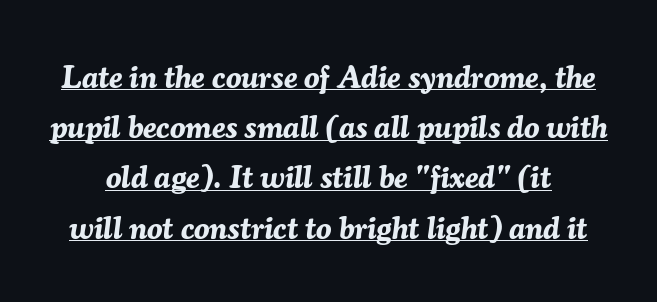
{"italic": "yes", "lean": "right", "slant_degrees": 7, "bold": "yes", "weight": "bold", "width": "normal", "stroke_contrast": "medium", "x_height": "medium", "monospaced": "no", "underline": "yes", "line_spacing": "normal", "line_spacing_ratio": 1.62, "letter_spacing": "normal", "letter_spacing_em": 0.0, "glyph_px": 31}
